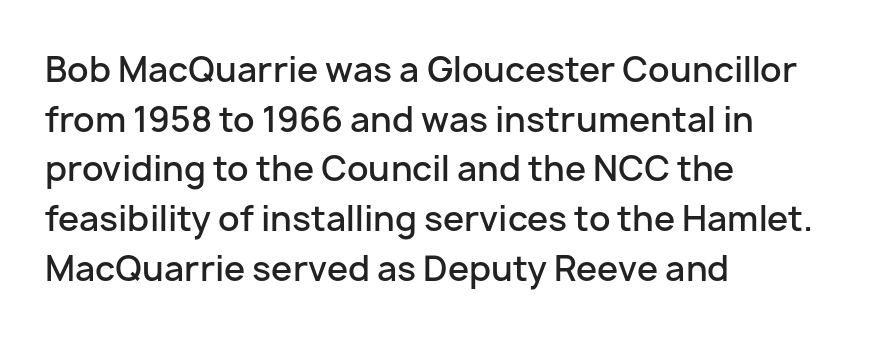
Q: Is the text bold? A: Semi-bold.
Q: Is the text italic (slanted)? A: No, it is upright.
Q: Is the typeface a serif or a sans-serif typeface? A: Sans-serif.
Q: Is the text underlined? A: No.
Q: How is the paragraph aligned? A: Left-aligned.
Q: Is the spacing between letters normal or unusually wide? A: Normal.
Q: Is the spacing between lines tight, normal or loose? A: Normal.
Q: Width (condensed, normal, or wide)? A: Normal.
Q: Stroke contrast? A: Low.
Q: x-height? A: Medium.
Q: Monospaced? A: No.
